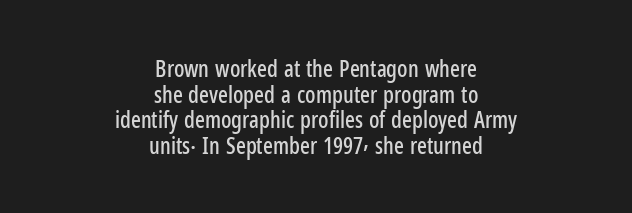
Posture: upright roman. If you folded the block vertically in half, each line would mirror itself in length. Short note: letters normally spaced. Leading: reduced. Anything drawn beneath the words? Only blank space.
